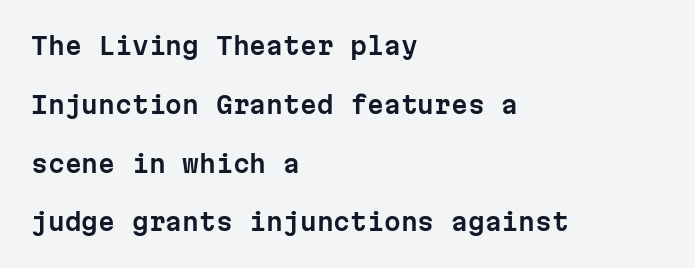
The image shows 24 px text type, upright; set left-aligned, loose line spacing (2.45x), normal letter spacing, not underlined.
